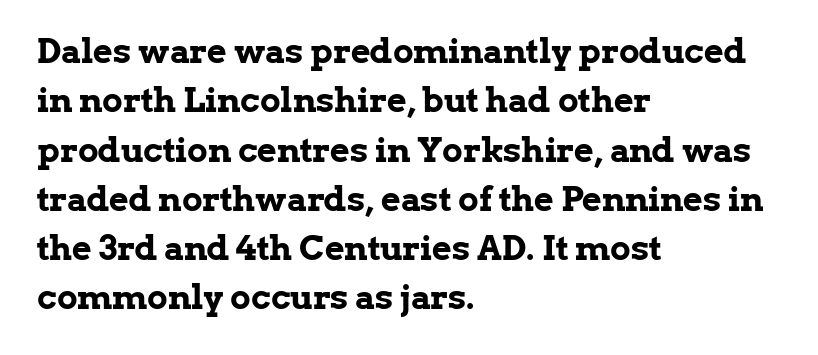
Whoever set this chose a conventional vertical rhythm. Default kerning and tracking; the words read as compact shapes. Short and long lines alike share a common starting point at left. The glyphs in this specimen are seriffed. Type without underlining. Italic? Not at all — the glyphs are vertical.
